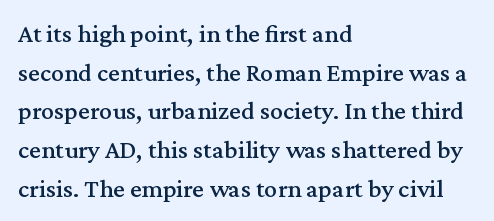
The image shows 26 px text type, upright; set left-aligned, normal line spacing (1.49x), normal letter spacing, not underlined.
